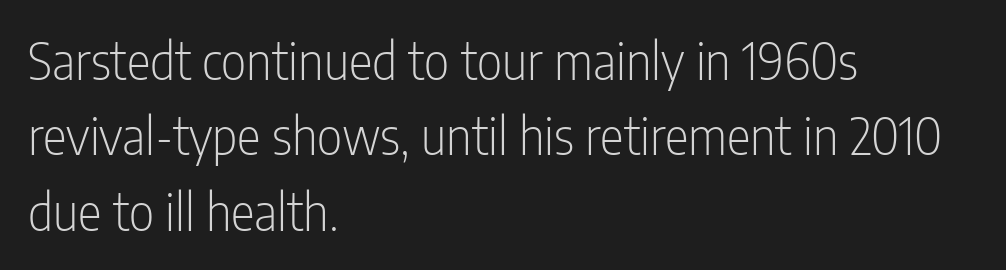
The image shows 50 px light, condensed sans-serif type, upright; set left-aligned, normal line spacing (1.51x), normal letter spacing, not underlined; low stroke contrast and a medium x-height.
